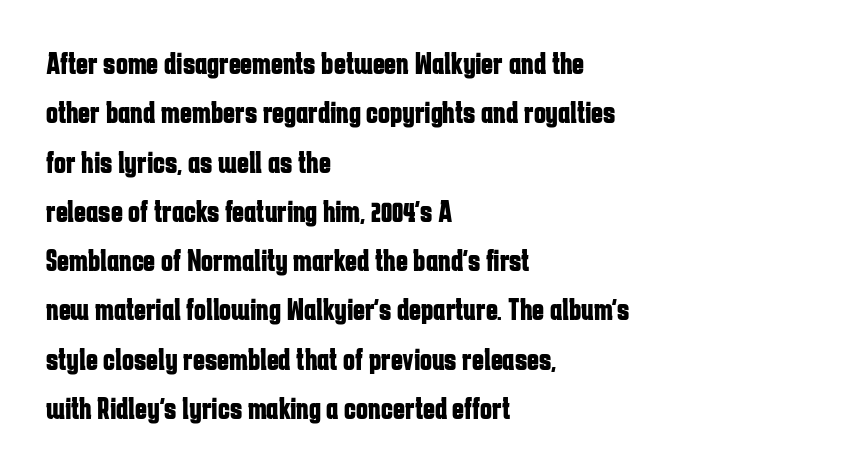
{"serif": "no", "italic": "no", "bold": "yes", "weight": "bold", "width": "condensed", "stroke_contrast": "low", "x_height": "medium", "monospaced": "no", "underline": "no", "align": "left", "line_spacing": "normal", "line_spacing_ratio": 1.54, "letter_spacing": "normal", "letter_spacing_em": 0.0, "glyph_px": 32}
